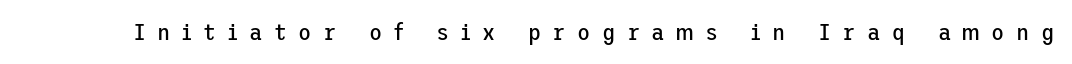
{"italic": "no", "bold": "no", "underline": "no", "letter_spacing": "wide", "letter_spacing_em": 0.48, "glyph_px": 24}
